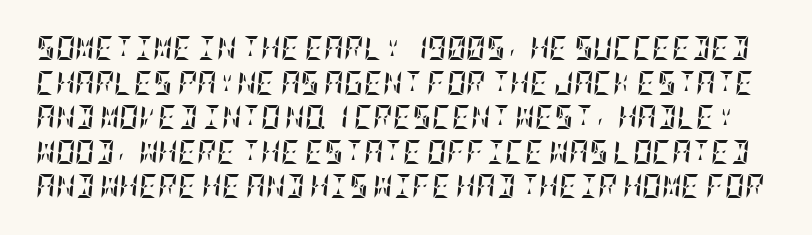
Quick note: italic. In terms of letterspacing, this is plain default setting. Leading matches the norm, producing a regular column. Does the weight exceed regular? Yes, all the way to bold. Underline: absent.
